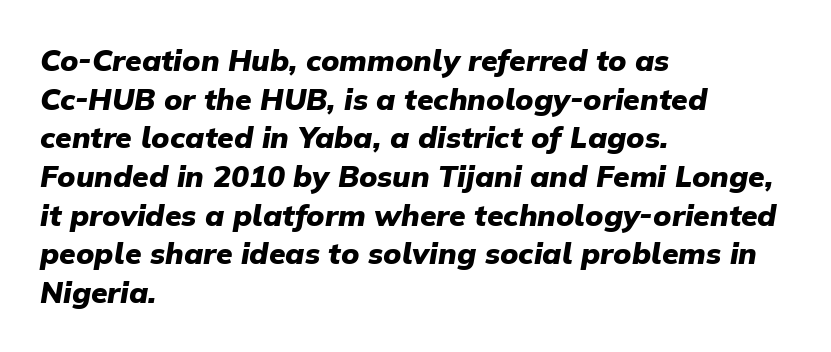
{"italic": "yes", "lean": "right", "slant_degrees": 9, "bold": "yes", "weight": "heavy", "width": "normal", "stroke_contrast": "low", "x_height": "medium", "monospaced": "no", "underline": "no", "align": "left", "line_spacing": "normal", "line_spacing_ratio": 1.29, "letter_spacing": "normal", "letter_spacing_em": 0.0, "glyph_px": 30}
